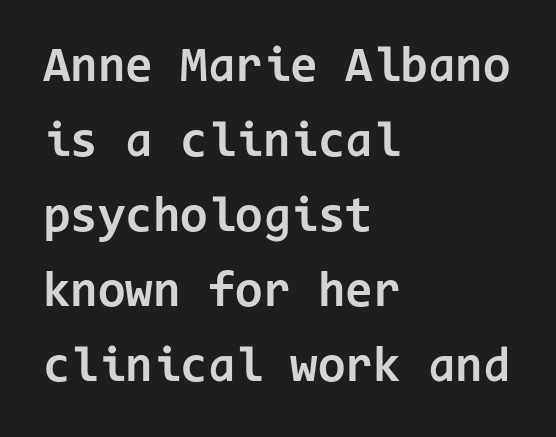
{"serif": "no", "italic": "no", "bold": "yes", "weight": "bold", "width": "normal", "stroke_contrast": "low", "x_height": "medium", "monospaced": "yes", "underline": "no", "align": "left", "line_spacing": "normal", "line_spacing_ratio": 1.5, "letter_spacing": "normal", "letter_spacing_em": 0.0, "glyph_px": 50}
